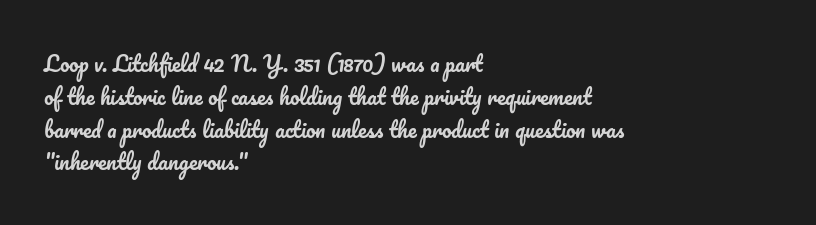
{"underline": "no", "align": "left", "line_spacing": "normal", "line_spacing_ratio": 1.56, "letter_spacing": "normal", "letter_spacing_em": 0.0, "glyph_px": 21}
